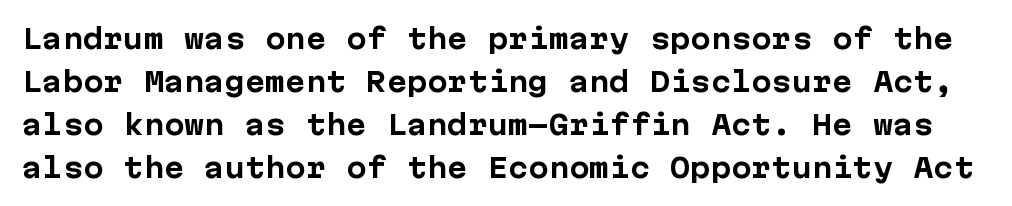
{"italic": "no", "bold": "yes", "underline": "no", "line_spacing": "normal", "line_spacing_ratio": 1.59, "letter_spacing": "normal", "letter_spacing_em": 0.0, "glyph_px": 27}
